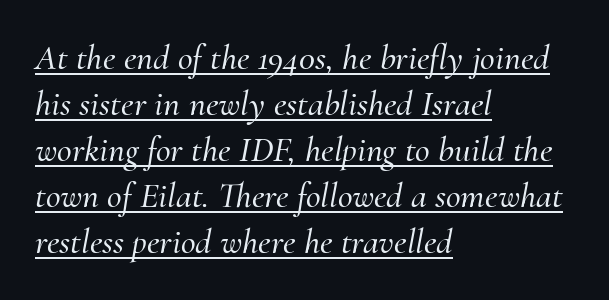
{"serif": "yes", "italic": "yes", "lean": "right", "slant_degrees": 10, "width": "normal", "stroke_contrast": "medium", "x_height": "small", "monospaced": "no", "underline": "yes", "align": "left", "line_spacing": "normal", "line_spacing_ratio": 1.28, "letter_spacing": "normal", "letter_spacing_em": 0.0, "glyph_px": 36}
